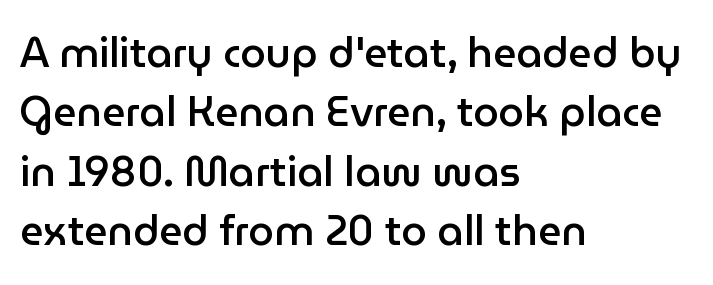
The image shows 41 px semibold sans-serif type, upright; set left-aligned, normal line spacing (1.45x), normal letter spacing, not underlined; low stroke contrast and a medium x-height.
